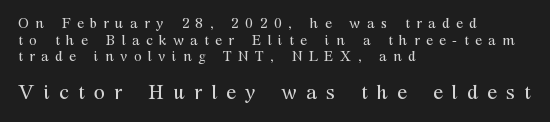
{"italic": "no", "bold": "no", "underline": "no", "align": "left", "line_spacing_ratio": 1.18, "letter_spacing": "wide", "letter_spacing_em": 0.46, "larger_block": "second", "size_ratio": 1.43, "glyph_px": 20}
